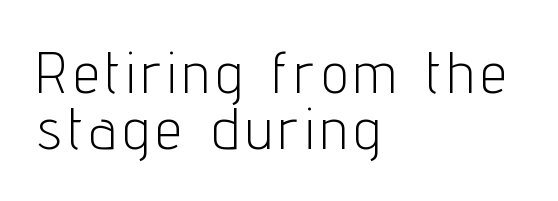
Q: Is the text bold? A: No.
Q: Is the text italic (slanted)? A: No, it is upright.
Q: Is the typeface a serif or a sans-serif typeface? A: Sans-serif.
Q: Is the text underlined? A: No.
Q: How is the paragraph aligned? A: Left-aligned.
Q: Is the spacing between lines tight, normal or loose? A: Tight.
Q: Width (condensed, normal, or wide)? A: Condensed.
Q: Stroke contrast? A: Low.
Q: x-height? A: Medium.
Q: Monospaced? A: No.
